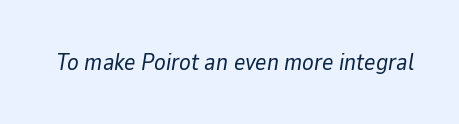
The image shows 24 px text type, italic (leaning right); set normal letter spacing, not underlined.
